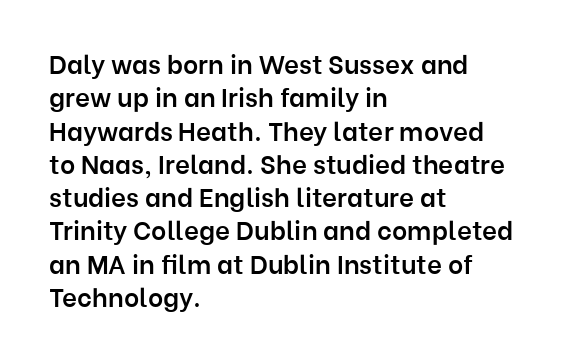
The line texture is even and compact thanks to regular tracking. Tall strokes in this sample are plumb rather than angled. The paragraph shown leans on its left margin. The strip under each line holds only bare page.
